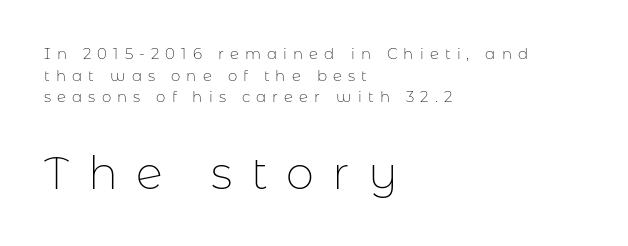
The image shows 45 px thin sans-serif type, upright; set left-aligned, normal line spacing (1.45x), unusually wide letter spacing (+0.41 em), not underlined; the second (bottom) block is 3.0x larger; low stroke contrast and a medium x-height.
